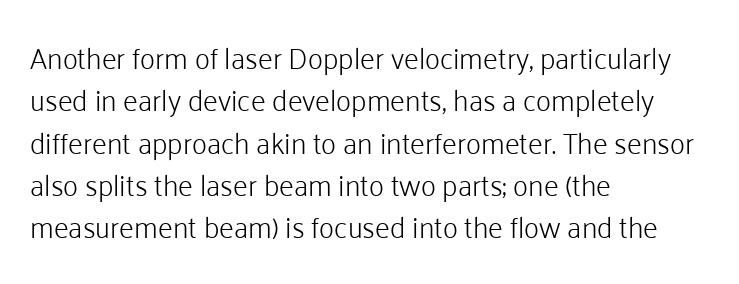
These glyphs show unthickened strokes, regular width or finer. Note the varied advance widths — an 'i' is clearly narrower than an 'm'. In terms of letterspacing, this is plain default setting. When letters stand straight like this, we call the style roman or upright. These lines are set flush left with a ragged right edge.
